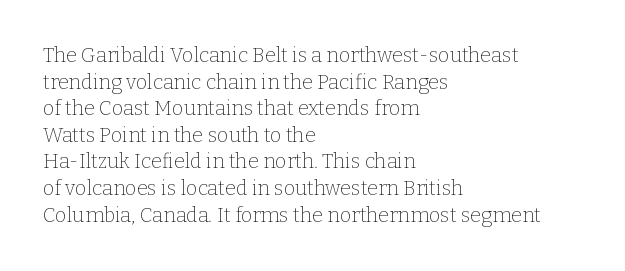
The image shows 20 px text type, upright; set left-aligned, normal line spacing (1.33x), normal letter spacing, not underlined.
